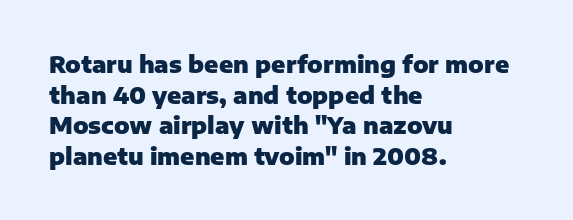
Nobody touched the tracking dial on this one. Heft: maximum for text — a bold. The rendering anchors every line to the left-hand side. The line-height multiplier appears to be the usual default.
